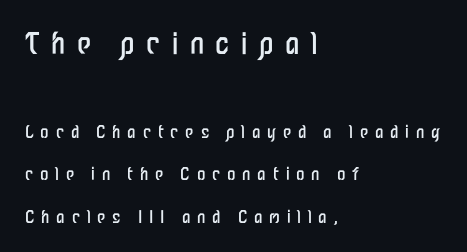
{"serif": "no", "italic": "no", "bold": "no", "weight": "regular", "width": "condensed", "stroke_contrast": "low", "x_height": "medium", "monospaced": "no", "underline": "no", "align": "left", "line_spacing": "loose", "line_spacing_ratio": 2.5, "letter_spacing": "wide", "letter_spacing_em": 0.4, "larger_block": "first", "size_ratio": 1.71, "glyph_px": 29}
